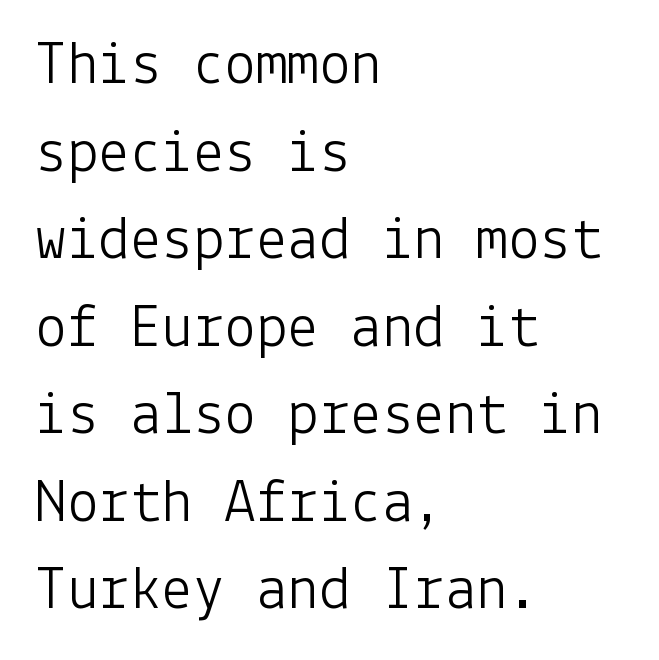
{"serif": "no", "italic": "no", "bold": "no", "weight": "light", "width": "normal", "stroke_contrast": "low", "x_height": "medium", "underline": "no", "align": "left", "line_spacing": "normal", "line_spacing_ratio": 1.39, "letter_spacing": "normal", "letter_spacing_em": 0.0, "glyph_px": 63}
